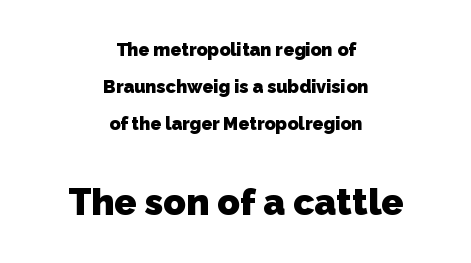
Q: Is the text bold? A: Yes.
Q: Is the typeface a serif or a sans-serif typeface? A: Sans-serif.
Q: Is the text underlined? A: No.
Q: How is the paragraph aligned? A: Centered.
Q: Is the spacing between letters normal or unusually wide? A: Normal.
Q: Is the spacing between lines tight, normal or loose? A: Loose.
Q: Which block of text is set in a larger size, the first (top) or the second (bottom)? A: The second (bottom) one.
Q: Width (condensed, normal, or wide)? A: Normal.
Q: Stroke contrast? A: Low.
Q: x-height? A: Medium.
Q: Monospaced? A: No.
